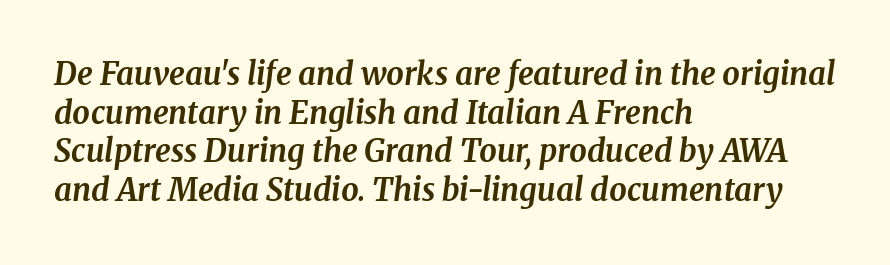
How are the letters spaced? Ordinarily, with no added tracking. How heavy is the stroke? Heavy — this is a bold. Emphasis-style slanted type is in use. Rows of type keep a routine distance in the vertical direction. This sample has the flowing, uneven cadence of proportional lettering. Horizontal alignment here is leftward, the default for most running prose.
